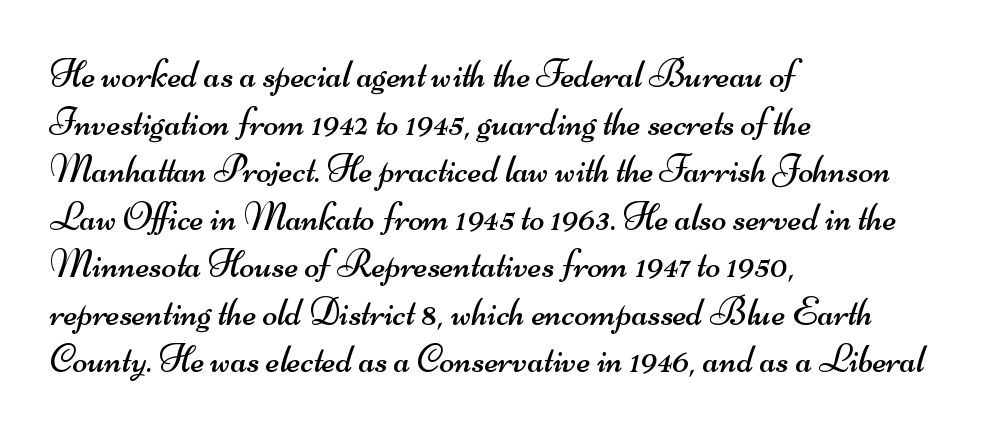
Is the type heavy? It reads as light-to-regular instead. Line beginnings align vertically; line endings do not. The gaps between neighbouring characters are ordinary and unremarkable. Descenders are the only things crossing below the line. To sum up the face: it is a sans, with no serifs.
